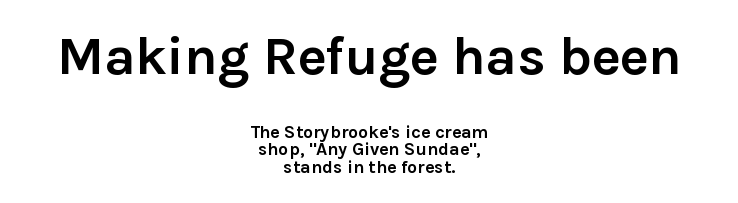
The setting favours the middle, as headings and verse often do. The strokes are fattened all the way to bold. Check the space under the baseline: it is left empty. A typesetter would mark this as roman, not italic. A student would notice the top passage is typeset larger than what follows.
